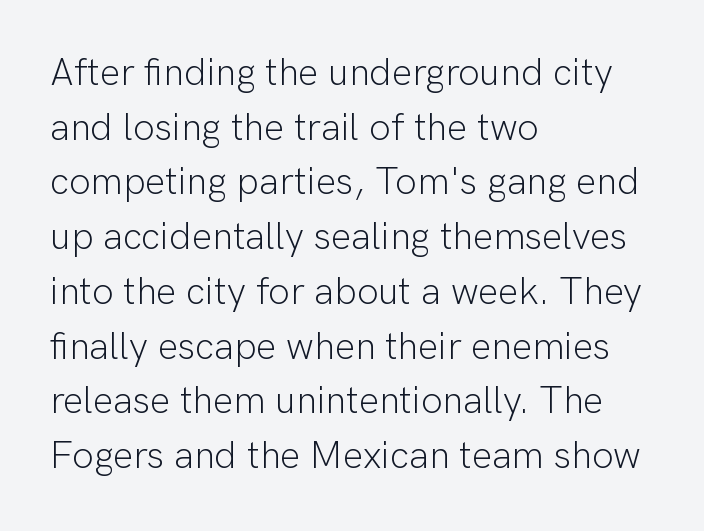
Q: Is the text bold? A: No.
Q: Is the text italic (slanted)? A: No, it is upright.
Q: Is the typeface a serif or a sans-serif typeface? A: Sans-serif.
Q: Is the text underlined? A: No.
Q: How is the paragraph aligned? A: Left-aligned.
Q: Is the spacing between letters normal or unusually wide? A: Normal.
Q: Is the spacing between lines tight, normal or loose? A: Normal.
Q: Width (condensed, normal, or wide)? A: Normal.
Q: Stroke contrast? A: Low.
Q: x-height? A: Medium.
Q: Monospaced? A: No.
